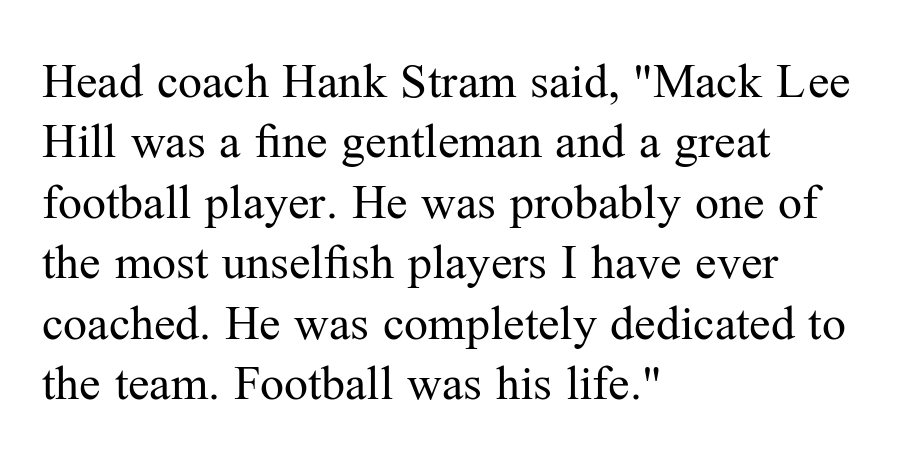
Q: Is the text bold? A: No.
Q: Is the text italic (slanted)? A: No, it is upright.
Q: Is the typeface a serif or a sans-serif typeface? A: Serif.
Q: Is the text underlined? A: No.
Q: How is the paragraph aligned? A: Left-aligned.
Q: Is the spacing between letters normal or unusually wide? A: Normal.
Q: Is the spacing between lines tight, normal or loose? A: Normal.
Q: Width (condensed, normal, or wide)? A: Normal.
Q: Stroke contrast? A: Medium.
Q: x-height? A: Medium.
Q: Monospaced? A: No.
